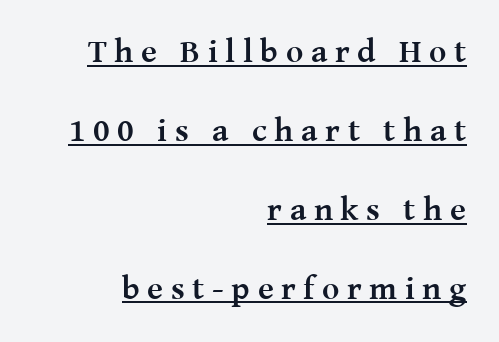
Looks like regular typesetting: each glyph gets only the width it needs. The passage is arranged like a letterhead date or caption credit — flush right. Emphasis is given by a line drawn under the lettering. A great deal of white space separates one row of letters from the next. The letters are spread apart with noticeably loose tracking. Emphasis by weight is at full strength: bold.
